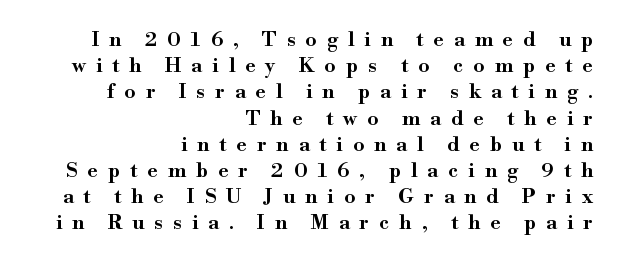
Q: Is the text italic (slanted)? A: No, it is upright.
Q: Is the text underlined? A: No.
Q: How is the paragraph aligned? A: Right-aligned.
Q: Is the spacing between letters normal or unusually wide? A: Unusually wide.
Q: Is the spacing between lines tight, normal or loose? A: Normal.
